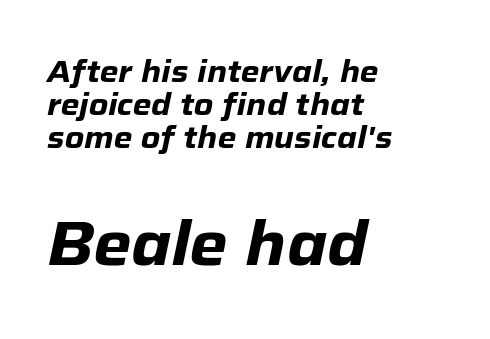
The image shows 61 px heavy type, italic (leaning right); set left-aligned, tight line spacing (1.1x), normal letter spacing, not underlined; the second (bottom) block is 2.03x larger; low stroke contrast and a medium x-height.
